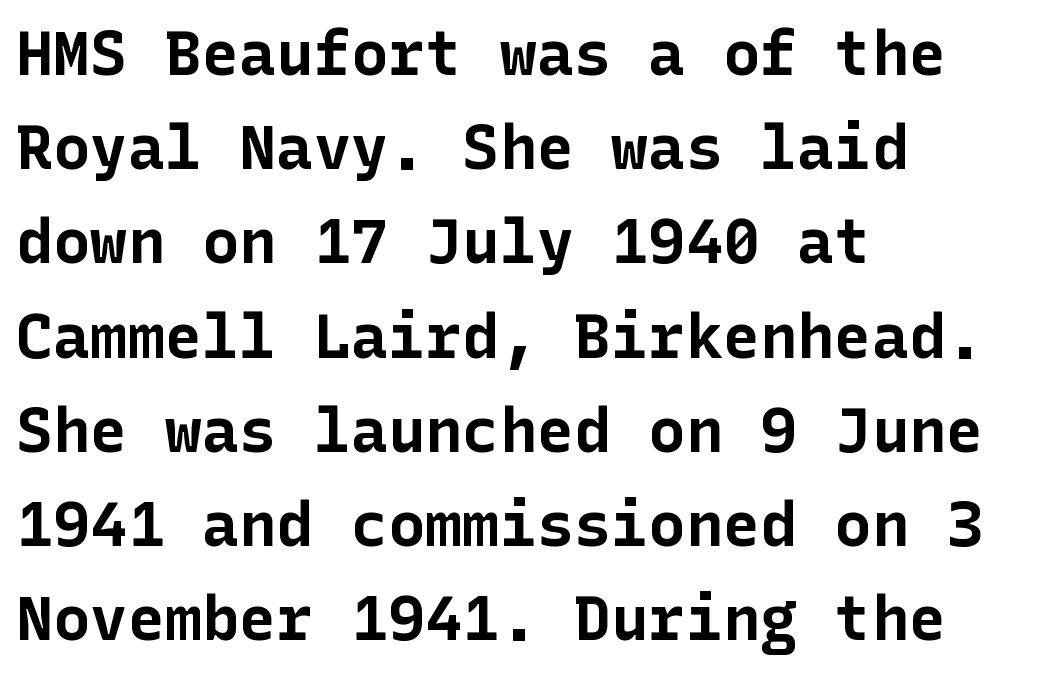
Q: Is the text bold? A: Yes.
Q: Is the text italic (slanted)? A: No, it is upright.
Q: Is the typeface a serif or a sans-serif typeface? A: Sans-serif.
Q: Is the text underlined? A: No.
Q: How is the paragraph aligned? A: Left-aligned.
Q: Is the spacing between letters normal or unusually wide? A: Normal.
Q: Is the spacing between lines tight, normal or loose? A: Normal.
Q: Width (condensed, normal, or wide)? A: Normal.
Q: Stroke contrast? A: Low.
Q: x-height? A: Medium.
